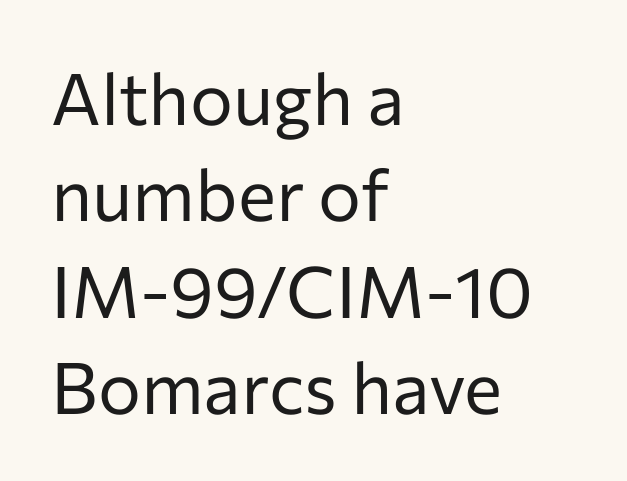
The image shows 72 px regular-weight sans-serif type, upright; set left-aligned, normal line spacing (1.34x), normal letter spacing, not underlined; low stroke contrast and a medium x-height.
